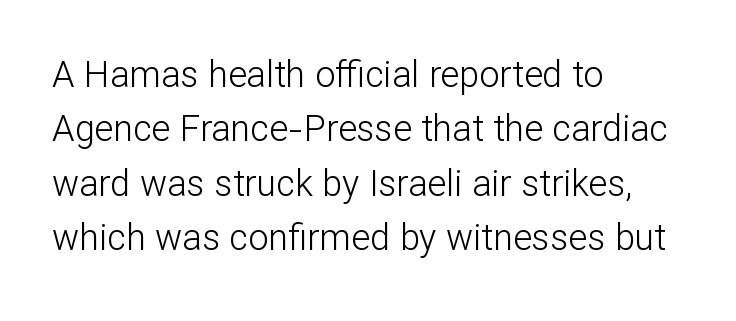
{"serif": "no", "italic": "no", "bold": "no", "weight": "light", "width": "normal", "stroke_contrast": "low", "x_height": "medium", "monospaced": "no", "underline": "no", "align": "left", "line_spacing": "normal", "line_spacing_ratio": 1.51, "letter_spacing": "normal", "letter_spacing_em": 0.0, "glyph_px": 36}
